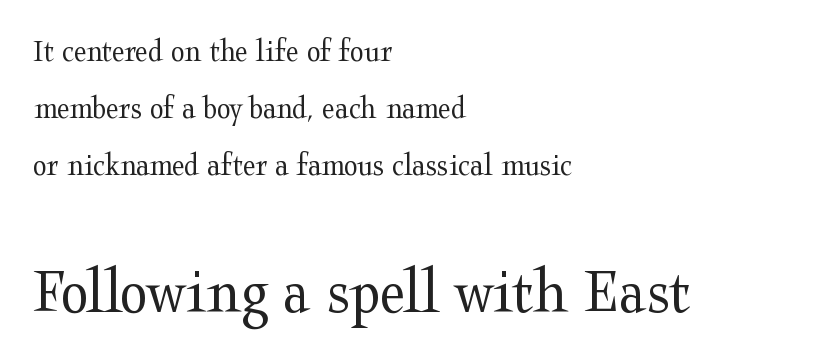
{"serif": "yes", "italic": "no", "bold": "no", "weight": "regular", "width": "wide", "stroke_contrast": "medium", "x_height": "medium", "monospaced": "no", "underline": "no", "align": "left", "line_spacing_ratio": 1.78, "letter_spacing": "normal", "letter_spacing_em": 0.0, "larger_block": "second", "size_ratio": 2.03, "glyph_px": 65}
